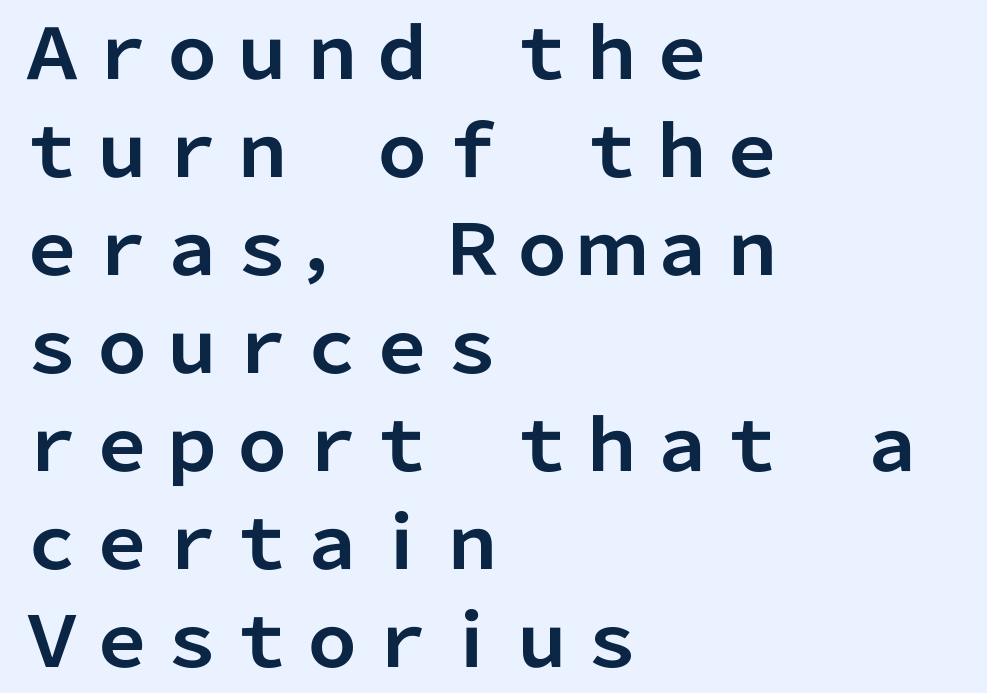
The image shows 70 px bold sans-serif type, upright; set left-aligned, normal line spacing (1.4x), normal letter spacing, not underlined; low stroke contrast and a medium x-height.
